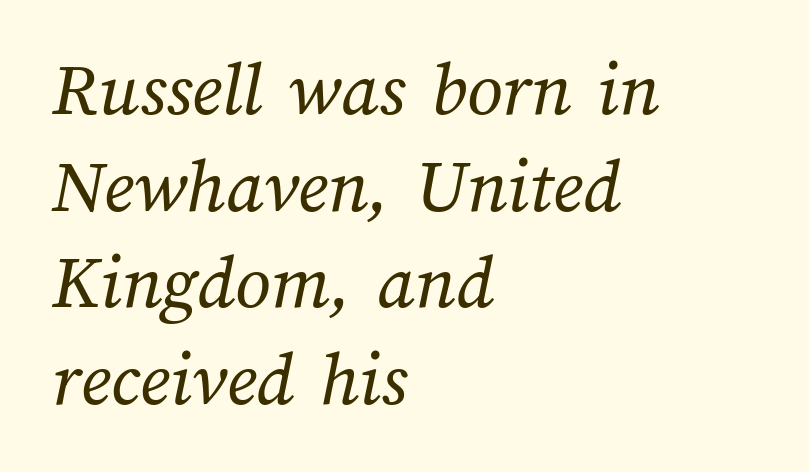
The image shows 78 px regular-weight type; set left-aligned, line spacing 1.24x, normal letter spacing, not underlined; medium stroke contrast and a medium x-height.
